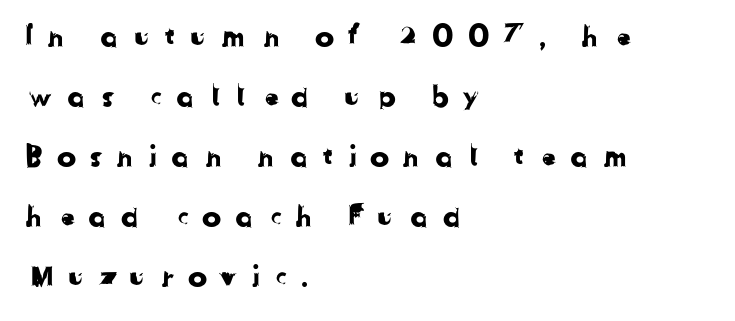
The image shows 29 px sans-serif type; set left-aligned, loose line spacing (2.07x), unusually wide letter spacing (+0.44 em), not underlined; low stroke contrast and a medium x-height.
